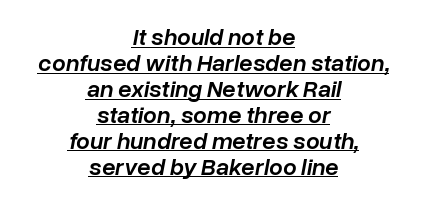
{"italic": "yes", "lean": "right", "slant_degrees": 10, "bold": "semi", "underline": "yes", "align": "center", "line_spacing": "tight", "line_spacing_ratio": 1.08, "letter_spacing": "normal", "letter_spacing_em": 0.0, "glyph_px": 24}
